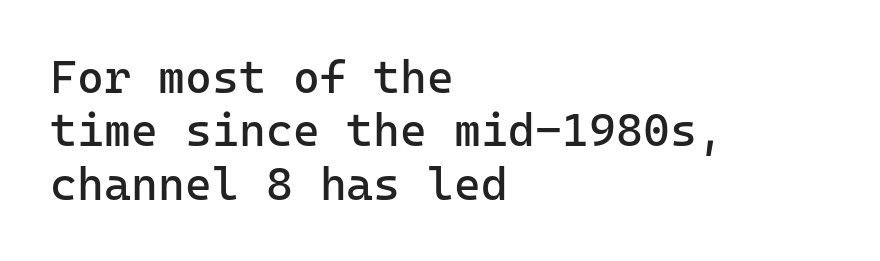
Q: Is the text bold? A: No.
Q: Is the text italic (slanted)? A: No, it is upright.
Q: Is the typeface a serif or a sans-serif typeface? A: Sans-serif.
Q: Is the text underlined? A: No.
Q: How is the paragraph aligned? A: Left-aligned.
Q: Is the spacing between letters normal or unusually wide? A: Normal.
Q: Width (condensed, normal, or wide)? A: Normal.
Q: Stroke contrast? A: Low.
Q: x-height? A: Medium.
Q: Monospaced? A: Yes.
